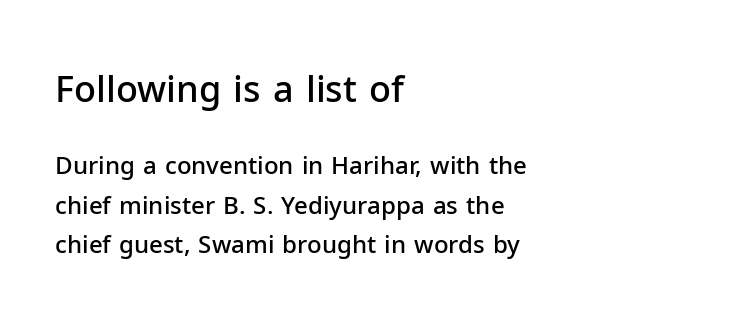
Q: Is the text bold? A: Semi-bold.
Q: Is the text italic (slanted)? A: No, it is upright.
Q: Is the typeface a serif or a sans-serif typeface? A: Sans-serif.
Q: Is the text underlined? A: No.
Q: How is the paragraph aligned? A: Left-aligned.
Q: Is the spacing between letters normal or unusually wide? A: Normal.
Q: Is the spacing between lines tight, normal or loose? A: Normal.
Q: Which block of text is set in a larger size, the first (top) or the second (bottom)? A: The first (top) one.
Q: Width (condensed, normal, or wide)? A: Normal.
Q: Stroke contrast? A: Low.
Q: x-height? A: Medium.
Q: Monospaced? A: No.
